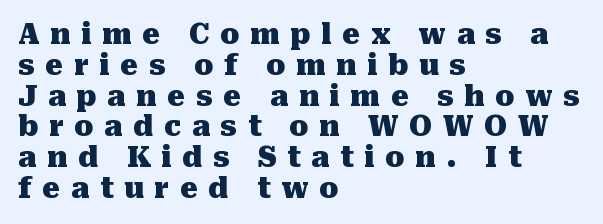
The image shows 28 px heavy serif type, upright; set left-aligned, tight line spacing (1.1x), unusually wide letter spacing (+0.38 em), not underlined; medium stroke contrast and a medium x-height.
